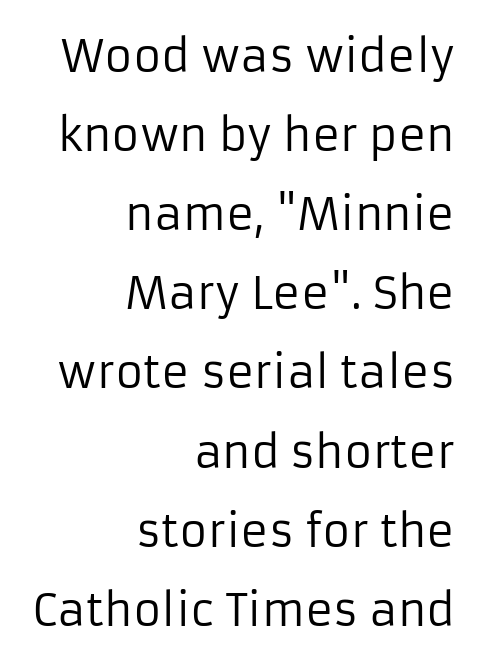
Unmarked baselines from the first word to the last. Here the glyphs are tracked normally, forming tight word shapes. A typesetter would mark this as roman, not italic. Every row of glyphs terminates at an identical x-position on the right. Character widths vary here, with narrow letters taking less room than wide ones.
